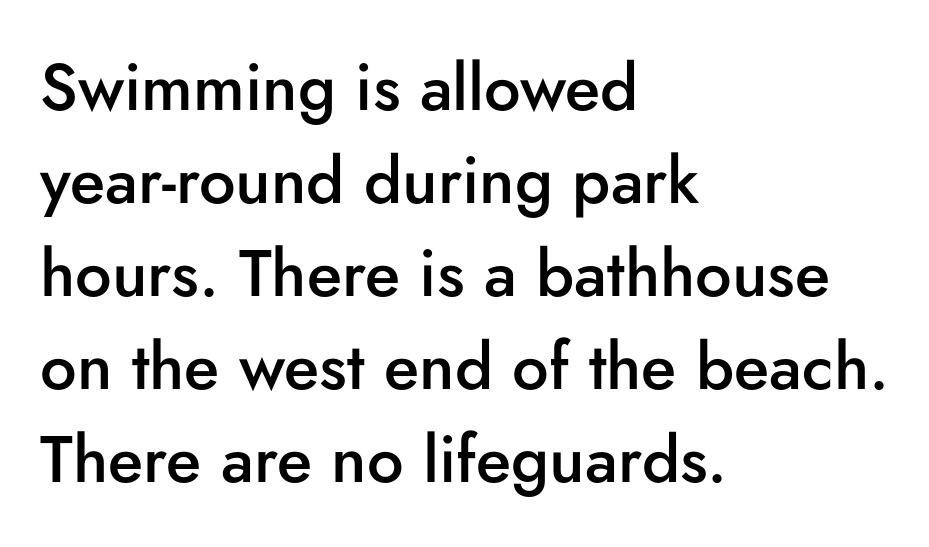
Rule under the text: the space is simply empty. Alignment: flush left. Vertically, the passage feels balanced, rows spaced as you'd expect. Vertical strokes here are truly vertical. You can tell from the bare stems that sans-serif type was used. The face used here is proportionally spaced, like ordinary book or web type.
